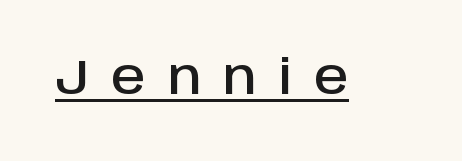
Q: Is the text italic (slanted)? A: No, it is upright.
Q: Is the typeface a serif or a sans-serif typeface? A: Sans-serif.
Q: Is the text underlined? A: Yes.
Q: Is the spacing between letters normal or unusually wide? A: Unusually wide.
Q: Width (condensed, normal, or wide)? A: Normal.
Q: Stroke contrast? A: Low.
Q: x-height? A: Large.
Q: Monospaced? A: No.
